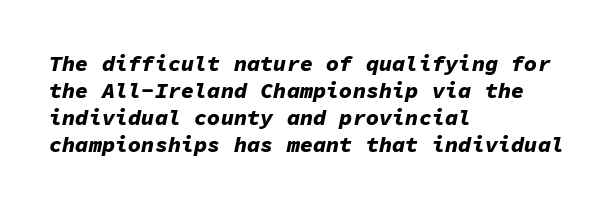
The image shows 22 px bold type, italic (leaning right); set left-aligned, line spacing 1.22x, normal letter spacing, not underlined.
